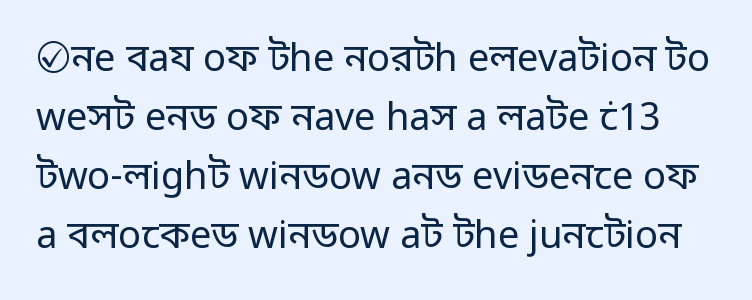
The image shows 38 px regular-weight sans-serif type, upright; set normal line spacing (1.55x), normal letter spacing, not underlined; low stroke contrast and a medium x-height.
